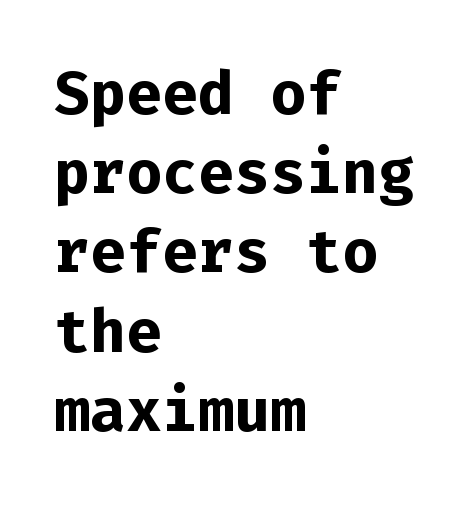
Q: Is the text bold? A: Yes.
Q: Is the text italic (slanted)? A: No, it is upright.
Q: Is the typeface a serif or a sans-serif typeface? A: Sans-serif.
Q: Is the text underlined? A: No.
Q: How is the paragraph aligned? A: Left-aligned.
Q: Is the spacing between letters normal or unusually wide? A: Normal.
Q: Is the spacing between lines tight, normal or loose? A: Normal.
Q: Width (condensed, normal, or wide)? A: Normal.
Q: Stroke contrast? A: Low.
Q: x-height? A: Medium.
Q: Monospaced? A: Yes.
